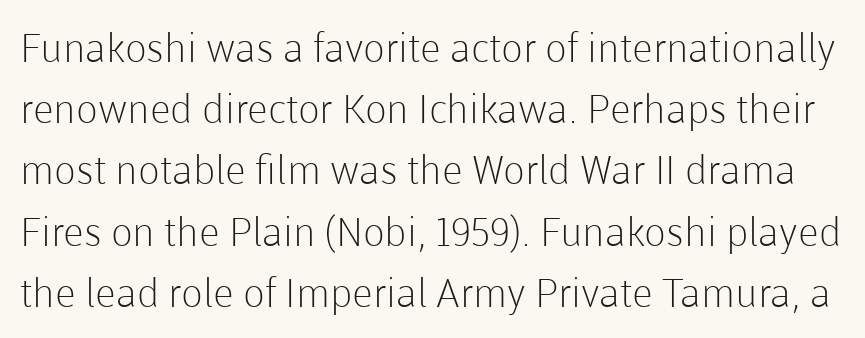
Q: Is the text bold? A: No.
Q: Is the text italic (slanted)? A: No, it is upright.
Q: Is the typeface a serif or a sans-serif typeface? A: Sans-serif.
Q: Is the text underlined? A: No.
Q: Is the spacing between letters normal or unusually wide? A: Normal.
Q: Is the spacing between lines tight, normal or loose? A: Normal.
Q: Width (condensed, normal, or wide)? A: Normal.
Q: Stroke contrast? A: Low.
Q: x-height? A: Medium.
Q: Monospaced? A: No.
